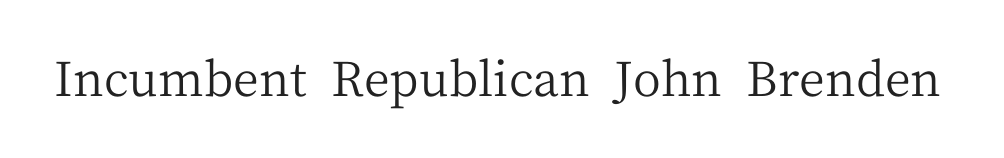
Check the space under the baseline: it is left empty. Do the letters lean? They stand straight. This sample uses plain, unmodified letter spacing. The type family on display is of the serif kind.
